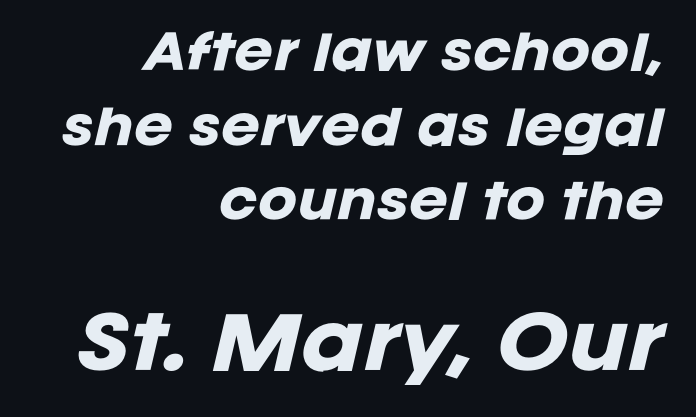
The block sitting lower on the canvas is the one with enlarged characters. Is the letter spacing exaggerated? No — it looks like the ordinary default. Students, observe: this is what conventionally led text looks like. Notice how thick the strokes are: this is what a full bold looks like. The font's italic variant was chosen for this text.
